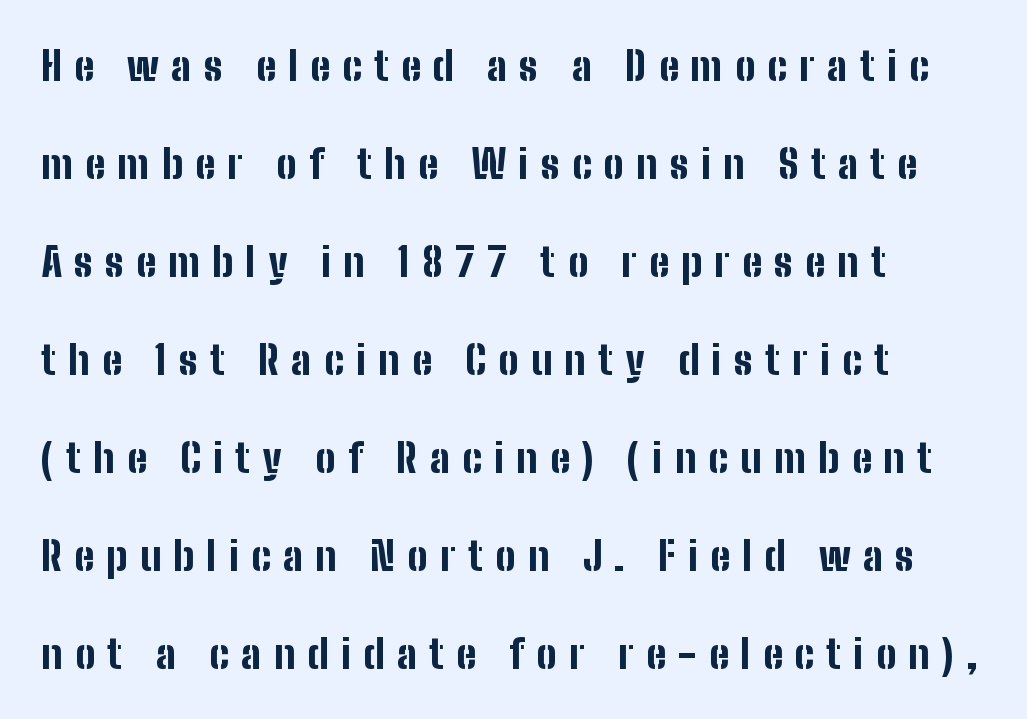
Q: Is the text bold? A: Yes.
Q: Is the text italic (slanted)? A: No, it is upright.
Q: Is the typeface a serif or a sans-serif typeface? A: Sans-serif.
Q: Is the text underlined? A: No.
Q: How is the paragraph aligned? A: Left-aligned.
Q: Is the spacing between letters normal or unusually wide? A: Unusually wide.
Q: Is the spacing between lines tight, normal or loose? A: Loose.
Q: Width (condensed, normal, or wide)? A: Condensed.
Q: Stroke contrast? A: Low.
Q: x-height? A: Medium.
Q: Monospaced? A: No.
